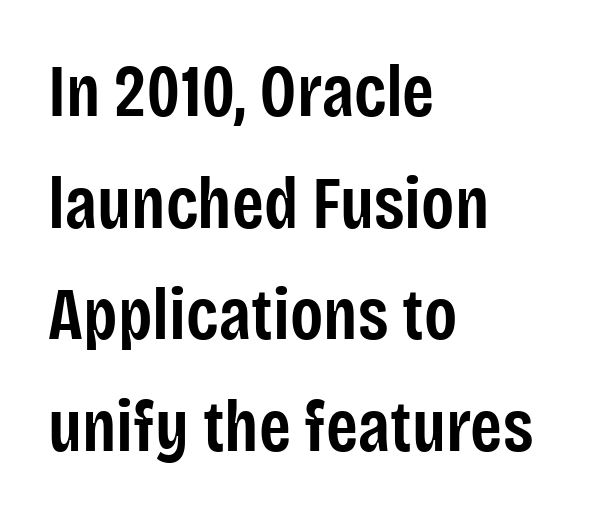
Q: Is the text bold? A: Semi-bold.
Q: Is the text italic (slanted)? A: No, it is upright.
Q: Is the typeface a serif or a sans-serif typeface? A: Sans-serif.
Q: Is the text underlined? A: No.
Q: How is the paragraph aligned? A: Left-aligned.
Q: Is the spacing between letters normal or unusually wide? A: Normal.
Q: Is the spacing between lines tight, normal or loose? A: Normal.
Q: Width (condensed, normal, or wide)? A: Condensed.
Q: Stroke contrast? A: Low.
Q: x-height? A: Large.
Q: Monospaced? A: No.
